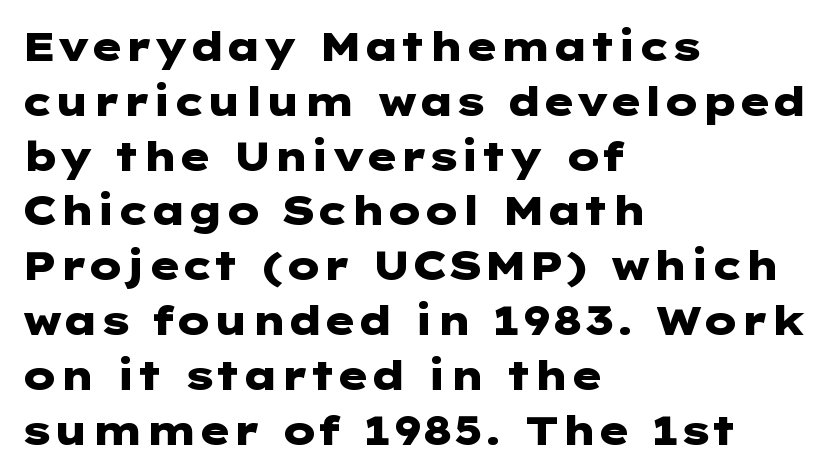
Q: Is the text bold? A: Yes.
Q: Is the text italic (slanted)? A: No, it is upright.
Q: Is the typeface a serif or a sans-serif typeface? A: Sans-serif.
Q: Is the text underlined? A: No.
Q: How is the paragraph aligned? A: Left-aligned.
Q: Is the spacing between letters normal or unusually wide? A: Normal.
Q: Is the spacing between lines tight, normal or loose? A: Normal.
Q: Width (condensed, normal, or wide)? A: Wide.
Q: Stroke contrast? A: Low.
Q: x-height? A: Medium.
